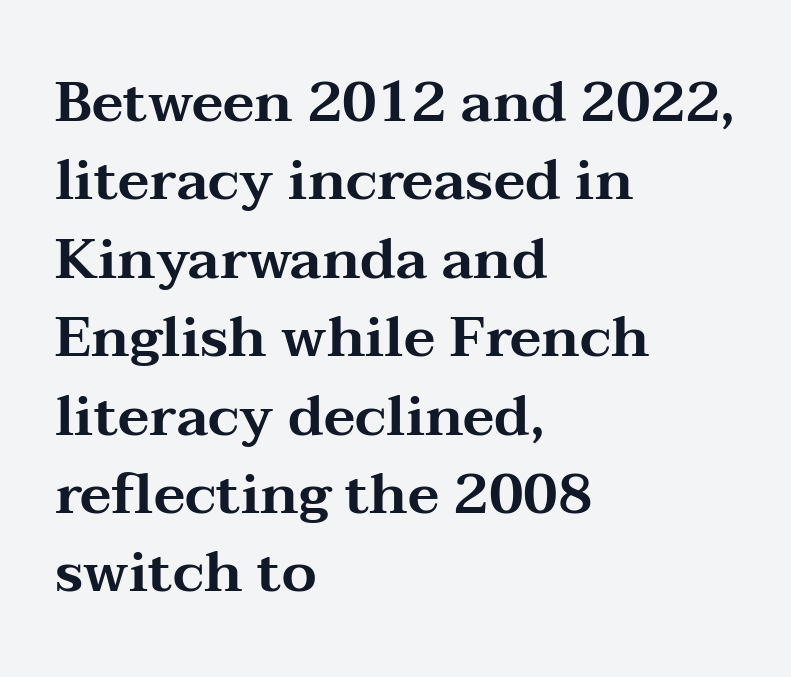
Q: Is the text italic (slanted)? A: No, it is upright.
Q: Is the typeface a serif or a sans-serif typeface? A: Serif.
Q: Is the text underlined? A: No.
Q: How is the paragraph aligned? A: Left-aligned.
Q: Is the spacing between letters normal or unusually wide? A: Normal.
Q: Is the spacing between lines tight, normal or loose? A: Normal.
Q: Width (condensed, normal, or wide)? A: Wide.
Q: Stroke contrast? A: Medium.
Q: x-height? A: Medium.
Q: Monospaced? A: No.
